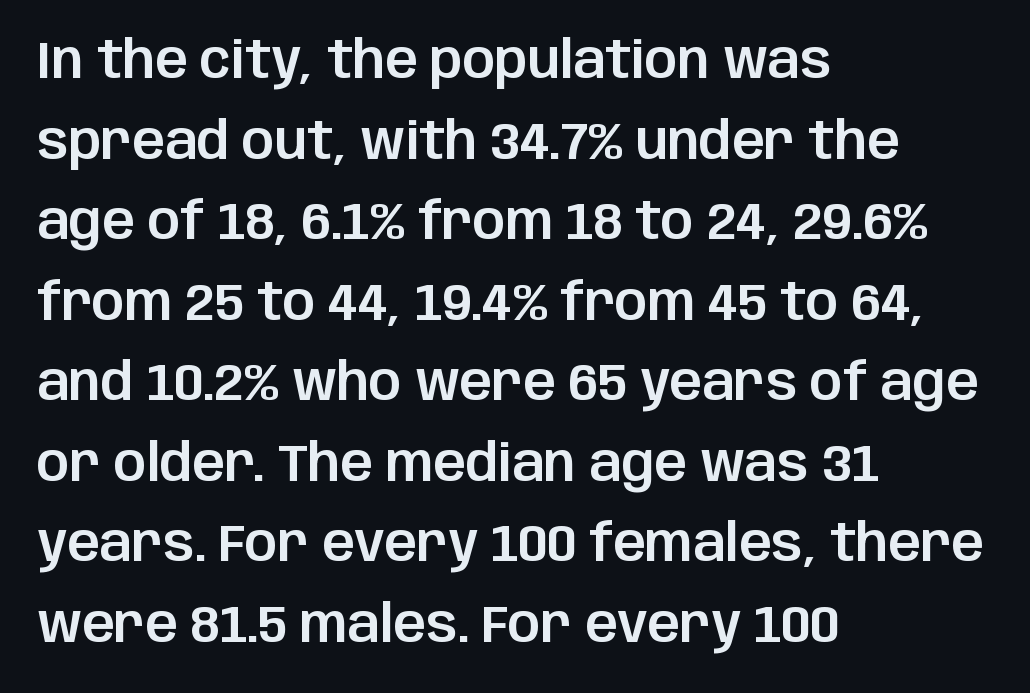
{"serif": "no", "italic": "no", "width": "normal", "stroke_contrast": "low", "x_height": "large", "monospaced": "no", "underline": "no", "align": "left", "line_spacing": "normal", "line_spacing_ratio": 1.58, "letter_spacing": "normal", "letter_spacing_em": 0.0, "glyph_px": 51}
